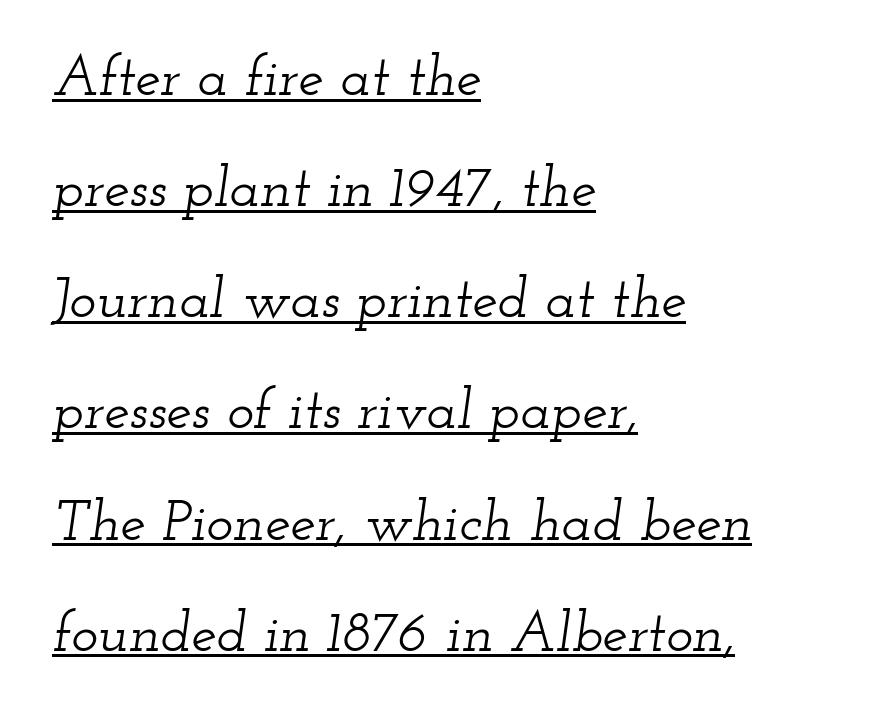
The passage shown has conventional tracking throughout. The typesetter chose a ragged-right arrangement here. Emphasis is given by a line drawn under the lettering. The glyphs in this specimen are seriffed. Proportional: the letters do not fall into vertical columns. A typesetter would call this leading open, well beyond the default.
